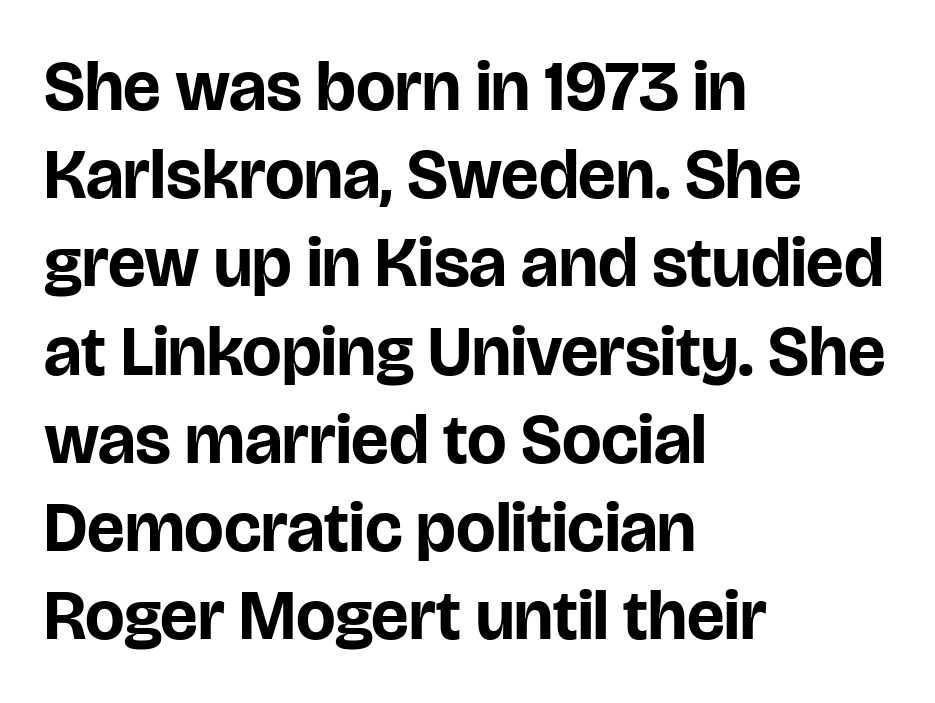
When letters stand straight like this, we call the style roman or upright. The type family on display is of the sans-serif kind. Here the designer chose a conventional face with non-uniform glyph widths. Words float on clear page, feet unadorned. How would I describe the line gaps? Plain and ordinary.
